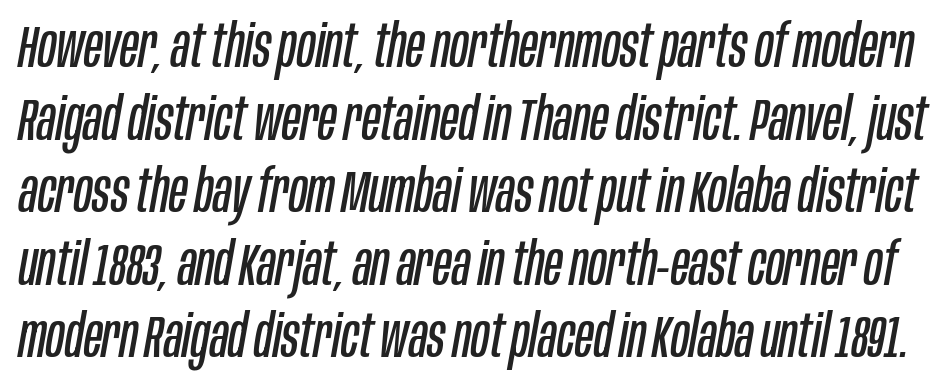
{"italic": "yes", "lean": "right", "slant_degrees": 10, "bold": "no", "weight": "regular", "width": "condensed", "stroke_contrast": "low", "x_height": "large", "monospaced": "no", "underline": "no", "line_spacing_ratio": 1.21, "letter_spacing": "normal", "letter_spacing_em": 0.0, "glyph_px": 60}
